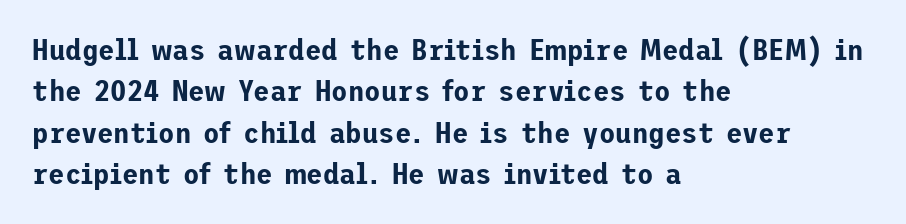
Every row of glyphs begins at an identical x-position on the left. One glance says typical: line gaps are just what's usual. No word sits above an underline. Does the type have serifs? No, each stem ends abruptly.
